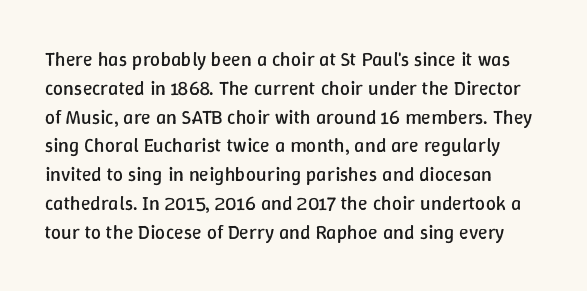
Vertical strokes here are truly vertical. The typesetting does not lean heavy: it is not bold. These lines keep a tight, regular rhythm from letter to letter. Anything drawn beneath the words? Only blank space. The designer left line spacing at the default. Caption: multi-line text, flush left, ragged right.
